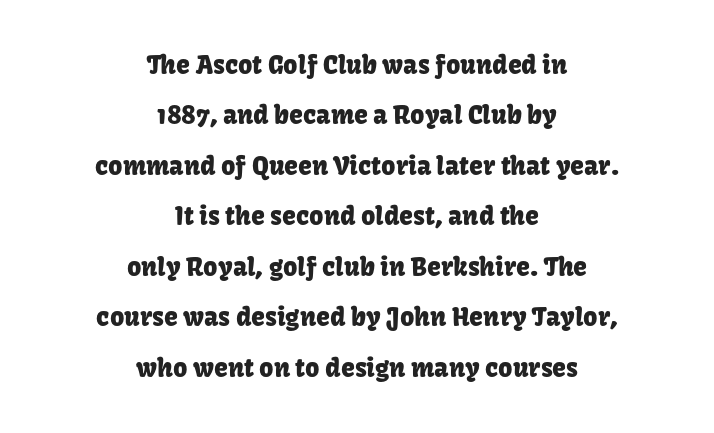
The image shows 25 px text type, upright; set centered, loose line spacing (2.02x), normal letter spacing, not underlined.
